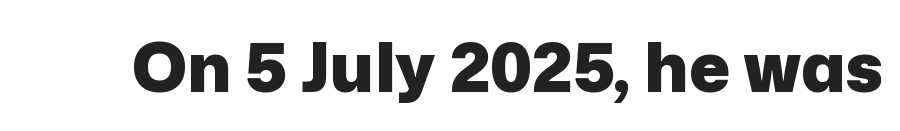
Q: Is the text bold? A: Yes.
Q: Is the text italic (slanted)? A: No, it is upright.
Q: Is the typeface a serif or a sans-serif typeface? A: Sans-serif.
Q: Is the text underlined? A: No.
Q: Is the spacing between letters normal or unusually wide? A: Normal.
Q: Width (condensed, normal, or wide)? A: Normal.
Q: Stroke contrast? A: Low.
Q: x-height? A: Medium.
Q: Monospaced? A: No.
